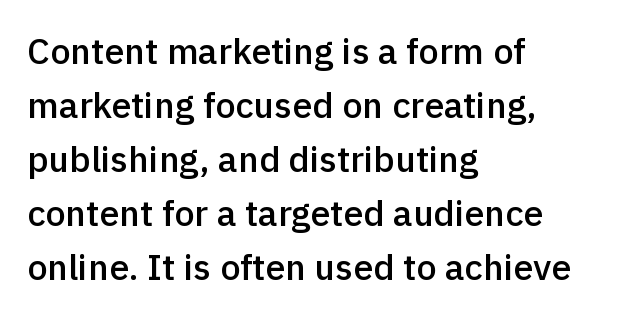
Here the designer chose a conventional face with non-uniform glyph widths. You could call the tracking neutral — neither tight nor loose. Italic: no, the glyphs are upright roman. Line starts are locked; line ends wander.
